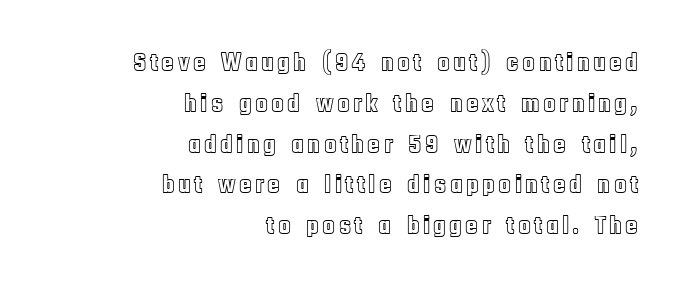
The image shows 26 px text type, upright; set right-aligned, normal line spacing (1.57x), not underlined.
